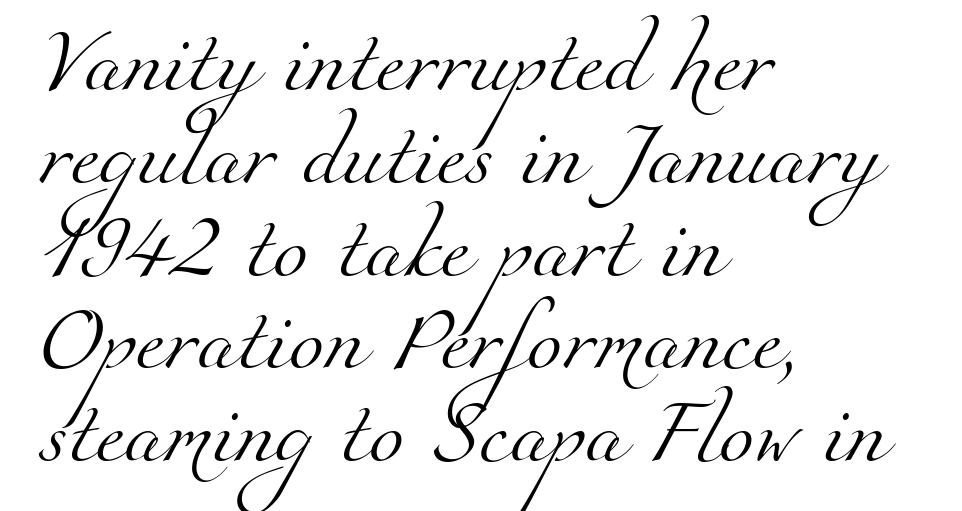
Beneath every word, the page is bare. Letters have the restrained weight of plain body copy at most. Horizontally, the lines are justified to the leading edge only. Here the glyphs are tracked normally, forming tight word shapes. The space between consecutive lines is moderate.
